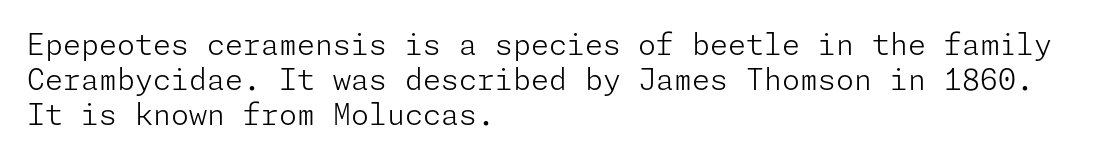
The image shows 29 px light sans-serif type, upright; set left-aligned, line spacing 1.21x, normal letter spacing, not underlined; low stroke contrast and a medium x-height.
